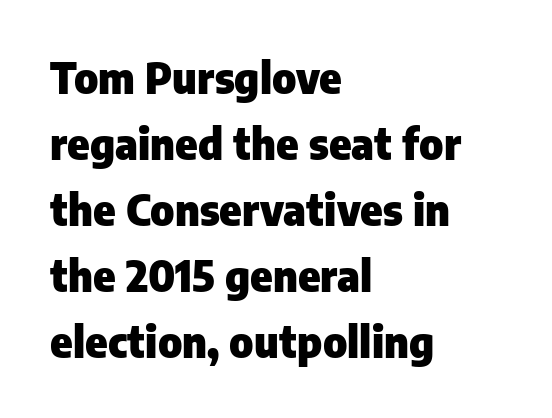
Q: Is the text bold? A: Yes.
Q: Is the text italic (slanted)? A: No, it is upright.
Q: Is the typeface a serif or a sans-serif typeface? A: Sans-serif.
Q: Is the text underlined? A: No.
Q: How is the paragraph aligned? A: Left-aligned.
Q: Is the spacing between letters normal or unusually wide? A: Normal.
Q: Is the spacing between lines tight, normal or loose? A: Normal.
Q: Width (condensed, normal, or wide)? A: Normal.
Q: Stroke contrast? A: Low.
Q: x-height? A: Medium.
Q: Monospaced? A: No.
